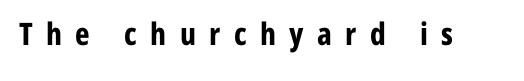
Q: Is the text bold? A: Yes.
Q: Is the text italic (slanted)? A: No, it is upright.
Q: Is the typeface a serif or a sans-serif typeface? A: Sans-serif.
Q: Is the text underlined? A: No.
Q: Is the spacing between letters normal or unusually wide? A: Unusually wide.
Q: Width (condensed, normal, or wide)? A: Condensed.
Q: Stroke contrast? A: Low.
Q: x-height? A: Medium.
Q: Monospaced? A: No.
